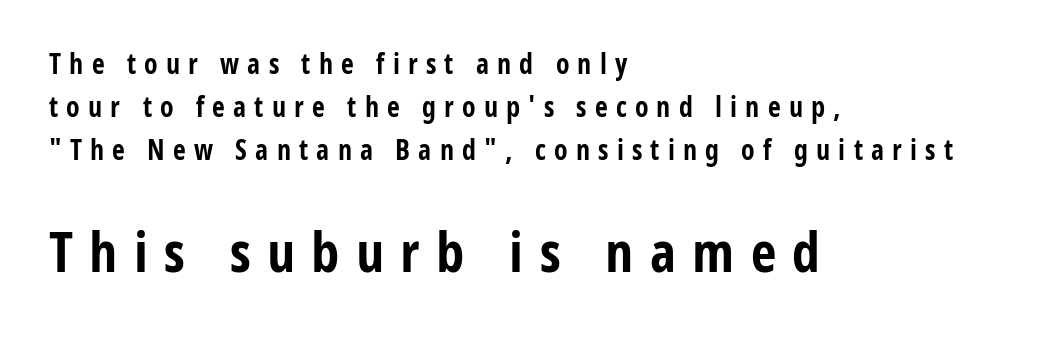
{"serif": "no", "italic": "no", "bold": "yes", "weight": "bold", "width": "condensed", "stroke_contrast": "low", "x_height": "medium", "monospaced": "no", "underline": "no", "align": "left", "line_spacing": "normal", "line_spacing_ratio": 1.54, "letter_spacing": "wide", "letter_spacing_em": 0.29, "larger_block": "second", "size_ratio": 2.0, "glyph_px": 56}
